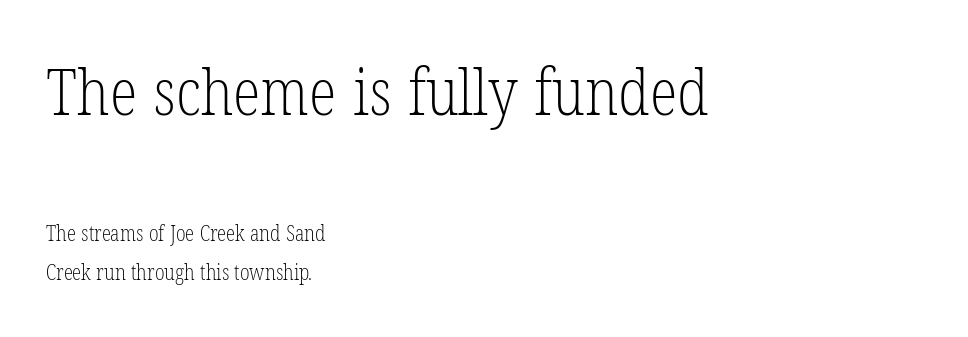
The letters carry serifs — small finishing strokes at the ends of their stems. Just letters on the line, the space beneath them empty. The paragraph shown leans on its left margin. The type is set solid horizontally, with unmodified tracking.
